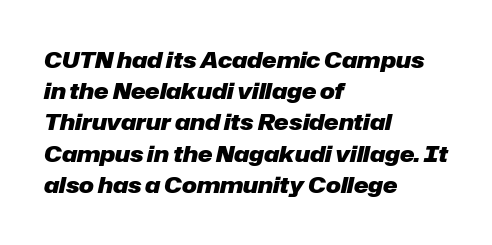
{"italic": "yes", "lean": "right", "slant_degrees": 12, "bold": "yes", "underline": "no", "align": "left", "line_spacing": "normal", "line_spacing_ratio": 1.42, "letter_spacing": "normal", "letter_spacing_em": 0.0, "glyph_px": 22}
